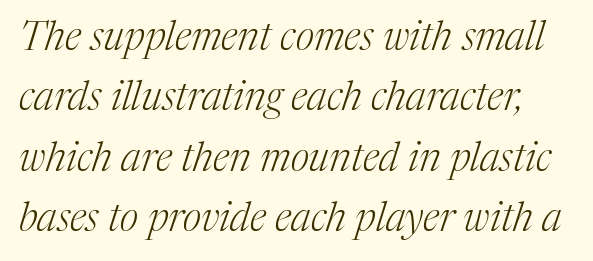
The image shows 40 px light serif type, italic (leaning right); set normal line spacing (1.51x), normal letter spacing, not underlined; medium stroke contrast and a medium x-height.
